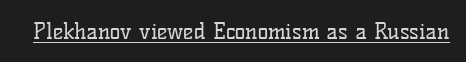
Q: Is the text bold? A: No.
Q: Is the text italic (slanted)? A: No, it is upright.
Q: Is the text underlined? A: Yes.
Q: Is the spacing between letters normal or unusually wide? A: Normal.
